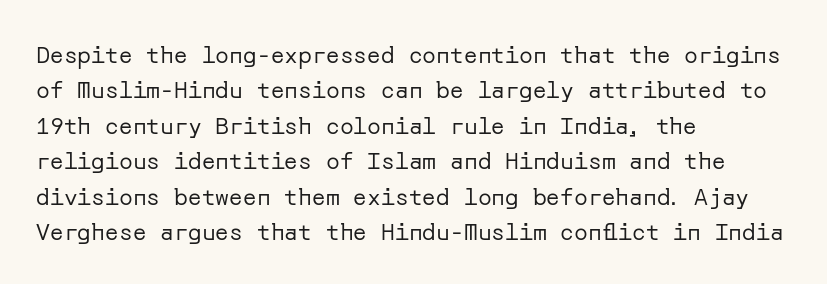
The image shows 23 px text type, upright; set left-aligned, normal line spacing (1.54x), normal letter spacing, not underlined.
